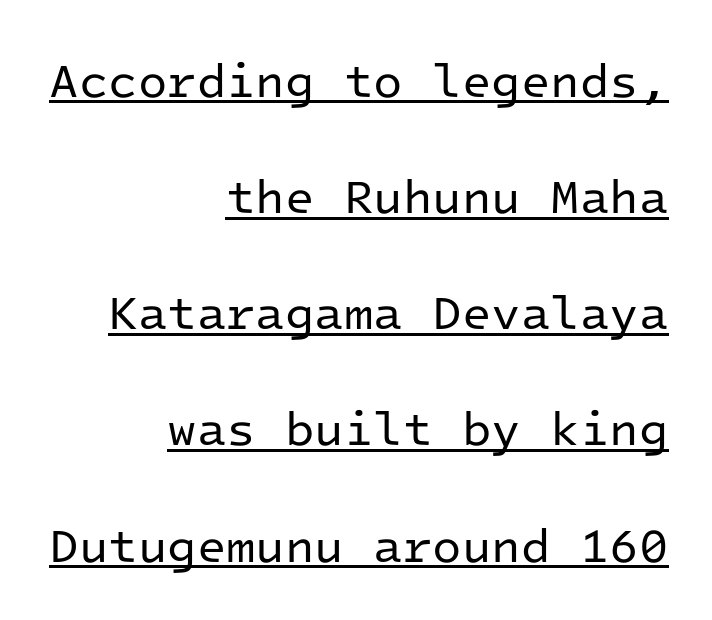
The image shows 48 px regular-weight sans-serif type, upright, monospaced; set right-aligned, loose line spacing (2.42x), normal letter spacing, underlined; low stroke contrast and a medium x-height.
